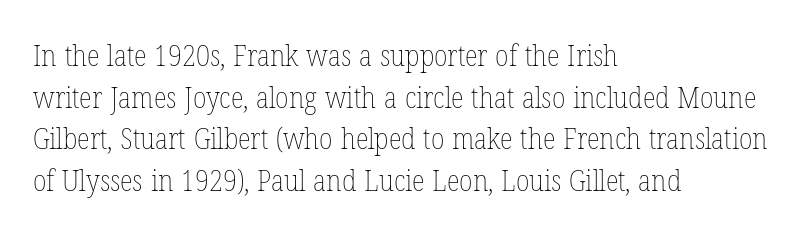
The image shows 30 px thin, condensed type, upright; set left-aligned, normal line spacing (1.39x), normal letter spacing, not underlined; low stroke contrast and a medium x-height.
